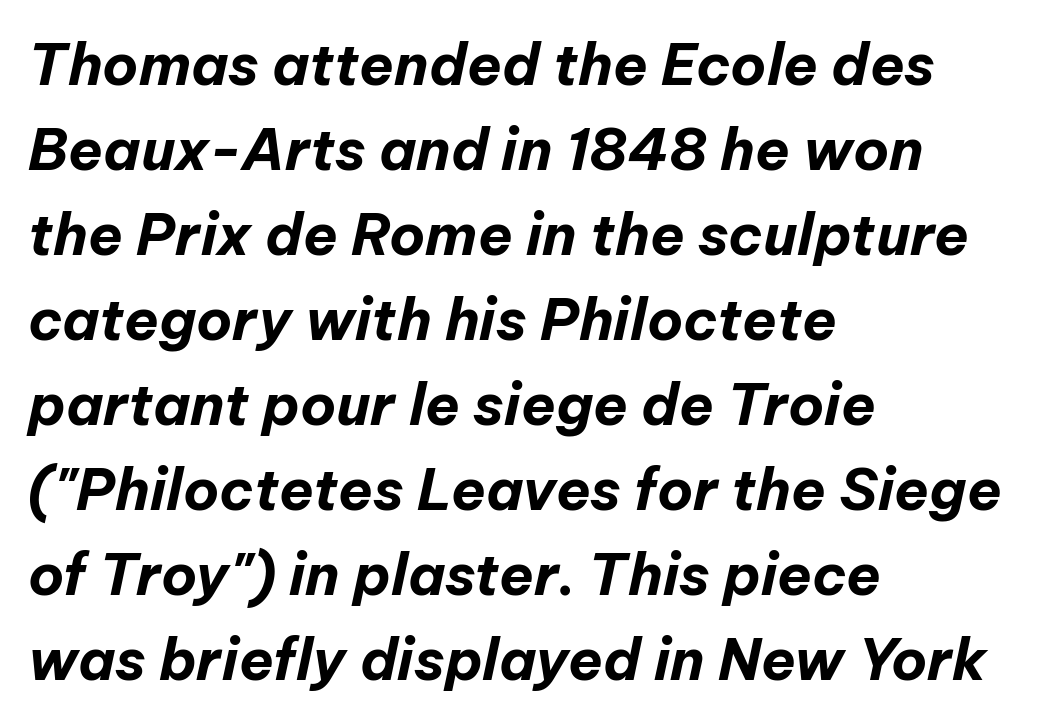
{"italic": "yes", "lean": "right", "slant_degrees": 12, "bold": "yes", "weight": "bold", "width": "normal", "stroke_contrast": "low", "x_height": "medium", "monospaced": "no", "underline": "no", "align": "left", "line_spacing": "normal", "line_spacing_ratio": 1.49, "letter_spacing": "normal", "letter_spacing_em": 0.0, "glyph_px": 57}
